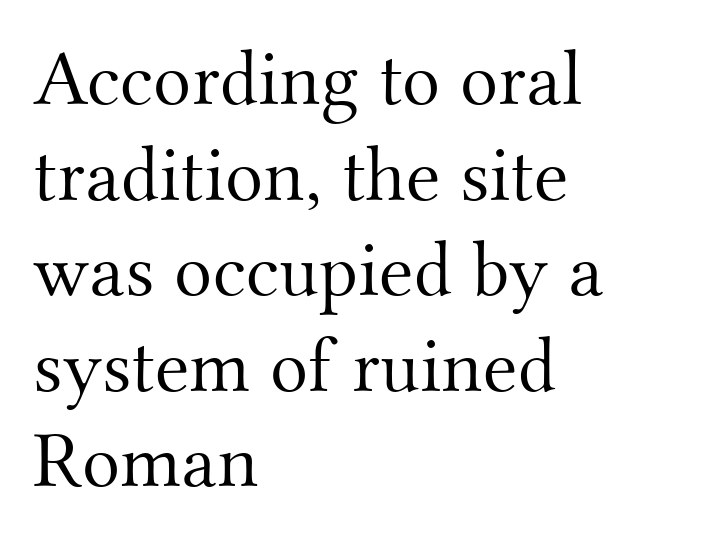
Q: Is the text bold? A: No.
Q: Is the text italic (slanted)? A: No, it is upright.
Q: Is the typeface a serif or a sans-serif typeface? A: Serif.
Q: Is the text underlined? A: No.
Q: How is the paragraph aligned? A: Left-aligned.
Q: Is the spacing between letters normal or unusually wide? A: Normal.
Q: Width (condensed, normal, or wide)? A: Normal.
Q: Stroke contrast? A: Medium.
Q: x-height? A: Small.
Q: Monospaced? A: No.
